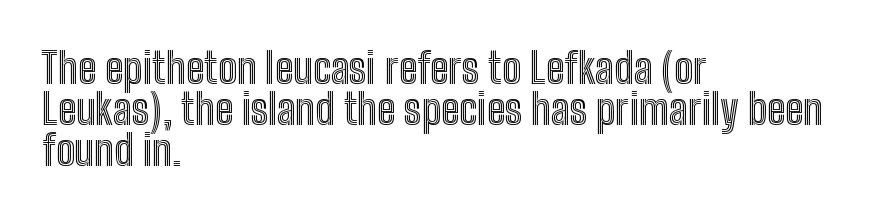
In CSS terms this would be text-align: left. No extra tracking has been applied to these lines. Character widths vary here, with narrow letters taking less room than wide ones. Compared with typical paragraphs, the rows here are closer together. Posture: vertical.
